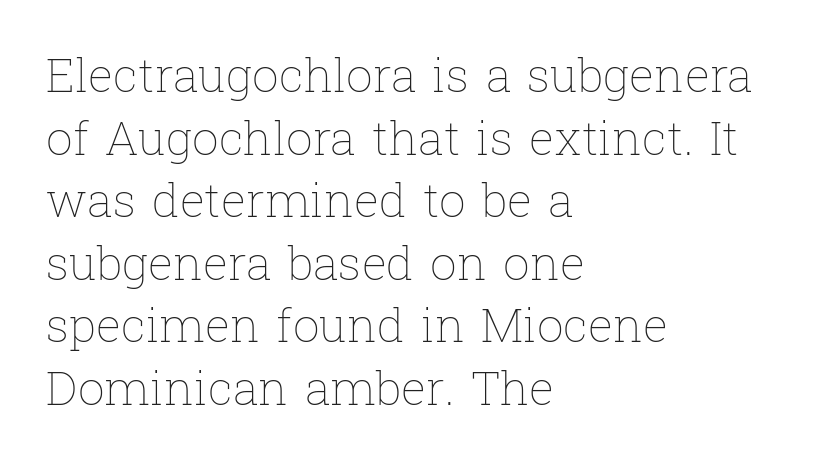
Teacher's note: observe the even left margin — that is flush-left alignment. Between one letter and the next there's only the usual sliver of space. The font sits on the lighter half of the weight spectrum, regular included. Here the designer chose a conventional face with non-uniform glyph widths. Vertically, the passage feels balanced, rows spaced as you'd expect. Clear beneath every line of the passage.
